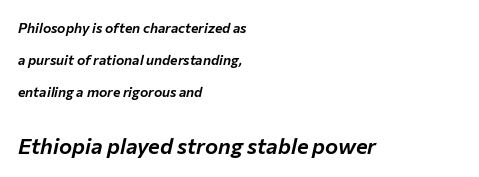
Q: Is the text italic (slanted)? A: Yes, it leans right by about 12 degrees.
Q: Is the text underlined? A: No.
Q: How is the paragraph aligned? A: Left-aligned.
Q: Is the spacing between letters normal or unusually wide? A: Normal.
Q: Is the spacing between lines tight, normal or loose? A: Loose.
Q: Which block of text is set in a larger size, the first (top) or the second (bottom)? A: The second (bottom) one.
